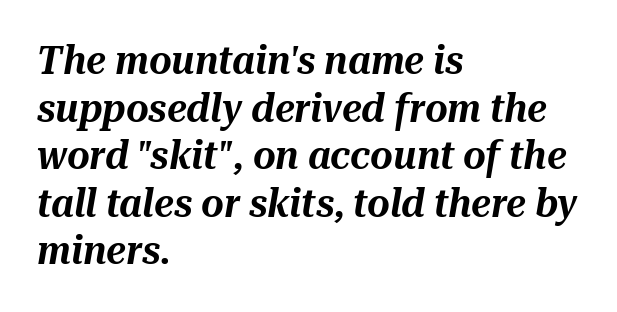
How are the letters spaced? Ordinarily, with no added tracking. A classic flush-left, rag-right setting is used for this passage. The passage shown is typed in a proportional face where columns would drift. These lines were composed using italics. Only glyphs here, with clear space below each row.
